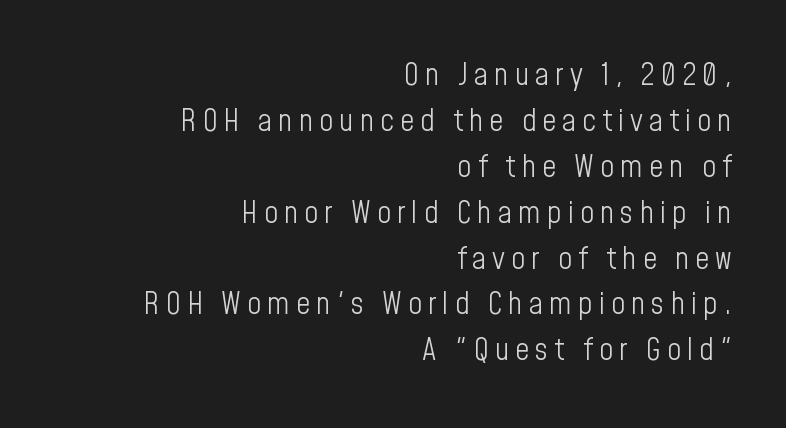
The image shows 31 px light, condensed sans-serif type, upright; set right-aligned, normal line spacing (1.48x), not underlined; low stroke contrast and a medium x-height.
